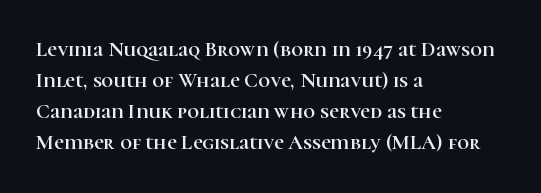
Does the copy run flush right? No — it runs flush left. The specimen reads as upright at a glance. Between one letter and the next there's only the usual sliver of space. The designer left line spacing at the default.
